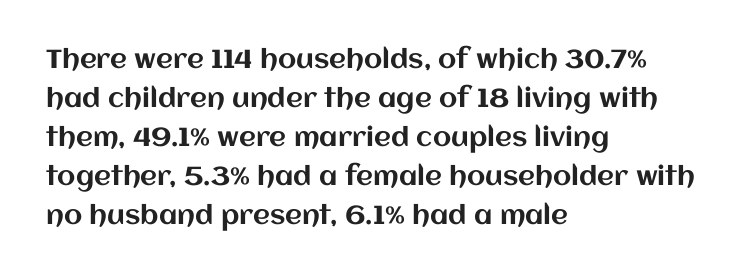
{"italic": "no", "underline": "no", "align": "left", "line_spacing": "normal", "line_spacing_ratio": 1.5, "letter_spacing": "normal", "letter_spacing_em": 0.0, "glyph_px": 26}
